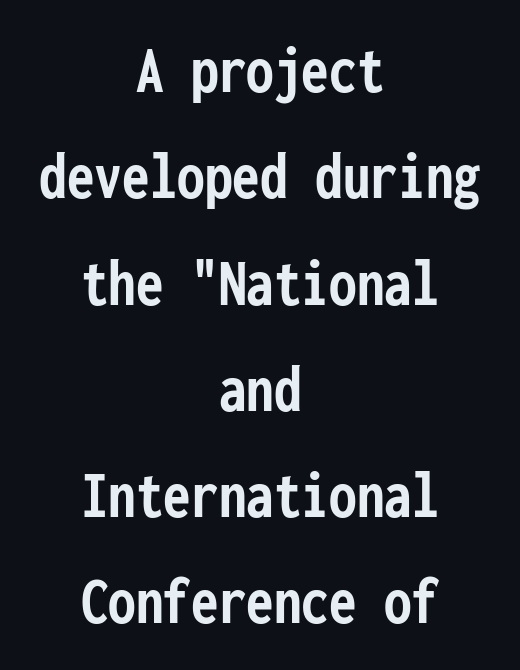
Tracking here is standard; glyphs follow each other at the usual distance. Compared with an ordinary text face, these strokes are far heavier — a full bold. Quick note: underline off. The letters march in equal steps, a hallmark of fixed-pitch type.
